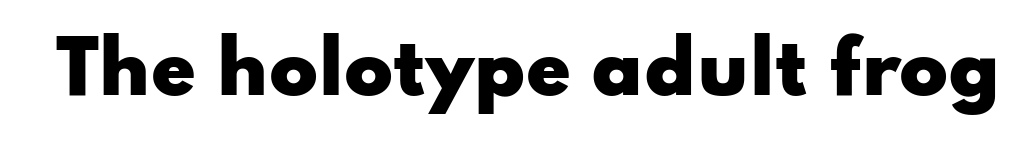
{"serif": "no", "italic": "no", "bold": "yes", "weight": "heavy", "width": "wide", "stroke_contrast": "low", "x_height": "small", "monospaced": "no", "underline": "no", "letter_spacing": "normal", "letter_spacing_em": 0.0, "glyph_px": 72}
